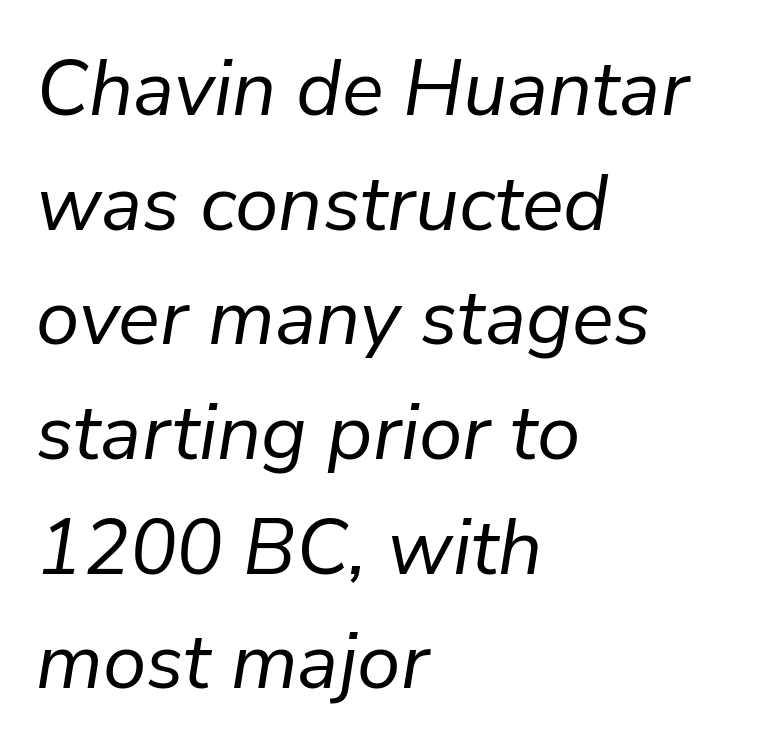
Q: Is the text bold? A: No.
Q: Is the text italic (slanted)? A: Yes, it leans right by about 9 degrees.
Q: Is the text underlined? A: No.
Q: How is the paragraph aligned? A: Left-aligned.
Q: Is the spacing between letters normal or unusually wide? A: Normal.
Q: Is the spacing between lines tight, normal or loose? A: Normal.
Q: Width (condensed, normal, or wide)? A: Normal.
Q: Stroke contrast? A: Low.
Q: x-height? A: Medium.
Q: Monospaced? A: No.
